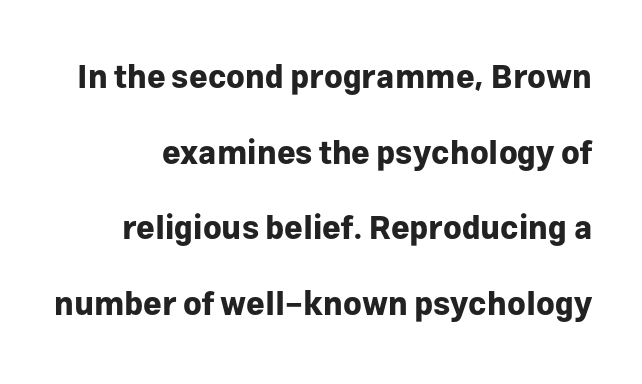
The image shows 32 px bold sans-serif type, upright; set loose line spacing (2.36x), normal letter spacing, not underlined; low stroke contrast and a medium x-height.
